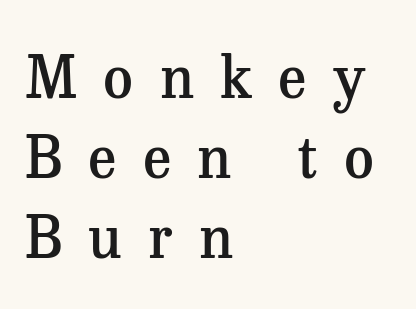
Q: Is the text bold? A: Semi-bold.
Q: Is the text italic (slanted)? A: No, it is upright.
Q: Is the typeface a serif or a sans-serif typeface? A: Serif.
Q: Is the text underlined? A: No.
Q: How is the paragraph aligned? A: Left-aligned.
Q: Is the spacing between letters normal or unusually wide? A: Unusually wide.
Q: Is the spacing between lines tight, normal or loose? A: Normal.
Q: Width (condensed, normal, or wide)? A: Normal.
Q: Stroke contrast? A: Medium.
Q: x-height? A: Medium.
Q: Monospaced? A: No.
